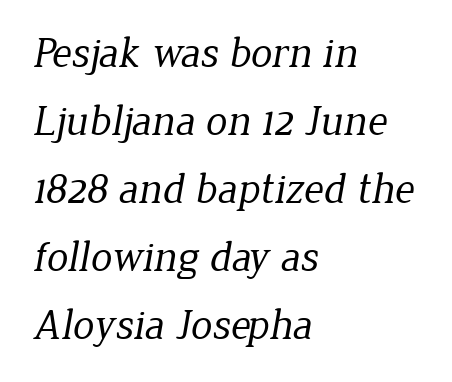
{"serif": "yes", "bold": "no", "weight": "regular", "width": "normal", "stroke_contrast": "low", "x_height": "medium", "monospaced": "no", "underline": "no", "align": "left", "line_spacing": "normal", "line_spacing_ratio": 1.58, "letter_spacing": "normal", "letter_spacing_em": 0.0, "glyph_px": 43}
